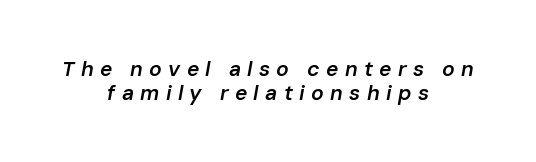
If you drew a line through each stem, it would be angled. Inter-character spacing is expanded well beyond the font's built-in metrics. The lines are quadded center. The sample has been set in demibold, a notch under bold. No word sits above an underline.
